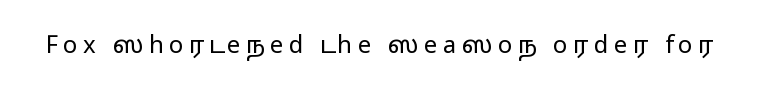
The image shows 24 px text type, upright; set unusually wide letter spacing (+0.22 em), not underlined.
